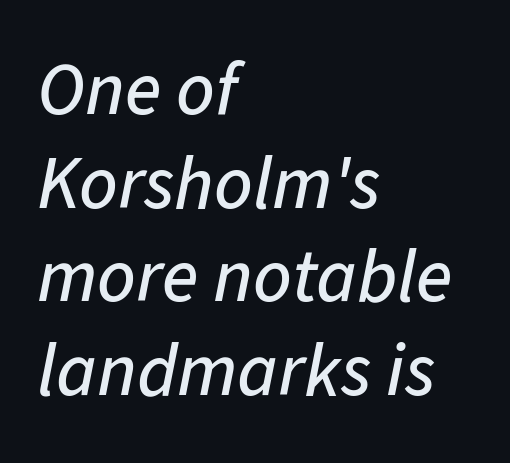
{"italic": "yes", "lean": "right", "slant_degrees": 11, "width": "normal", "stroke_contrast": "low", "x_height": "medium", "monospaced": "no", "underline": "no", "align": "left", "line_spacing": "normal", "line_spacing_ratio": 1.25, "letter_spacing": "normal", "letter_spacing_em": 0.0, "glyph_px": 75}
